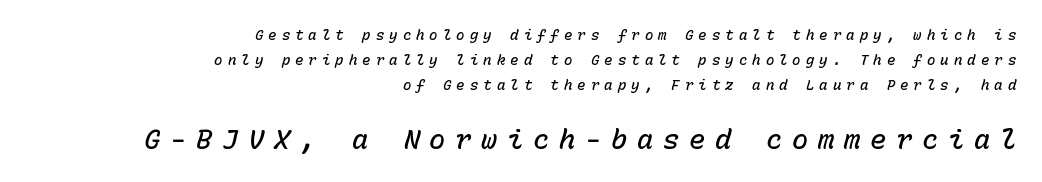
{"italic": "yes", "lean": "right", "slant_degrees": 15, "bold": "semi", "underline": "no", "align": "right", "line_spacing_ratio": 1.79, "letter_spacing": "wide", "letter_spacing_em": 0.36, "larger_block": "second", "size_ratio": 1.93, "glyph_px": 27}
